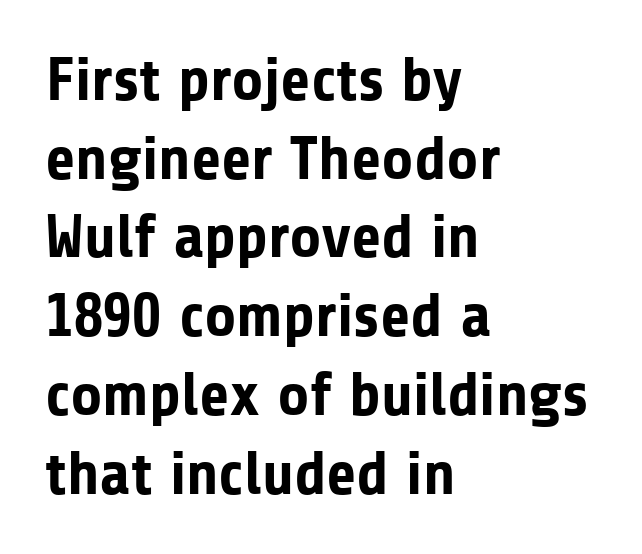
The area under the type is left untouched. Tall strokes in this sample are plumb rather than angled. Strong, thick strokes mark this as bold type. Note the varied advance widths — an 'i' is clearly narrower than an 'm'.
